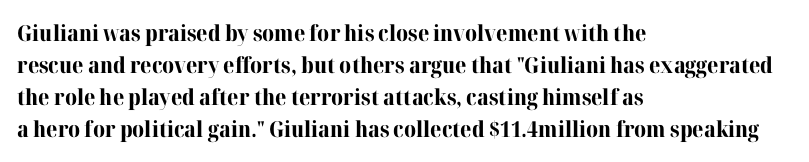
The image shows 22 px bold type, upright; set left-aligned, normal line spacing (1.46x), normal letter spacing, not underlined.
